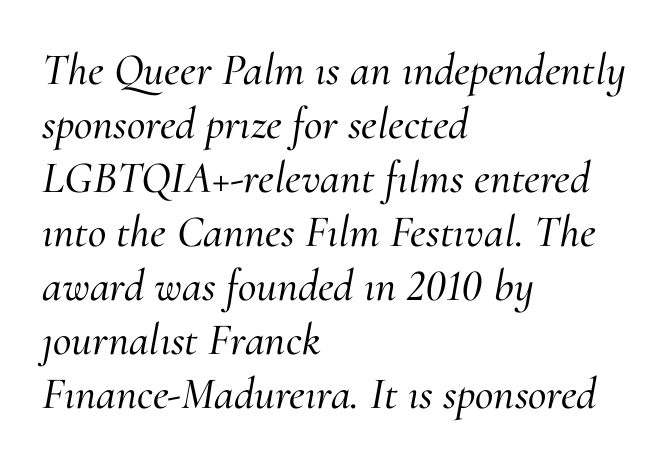
{"serif": "yes", "italic": "yes", "lean": "right", "slant_degrees": 10, "width": "normal", "stroke_contrast": "medium", "x_height": "small", "monospaced": "no", "underline": "no", "align": "left", "line_spacing_ratio": 1.2, "letter_spacing": "normal", "letter_spacing_em": 0.0, "glyph_px": 45}
